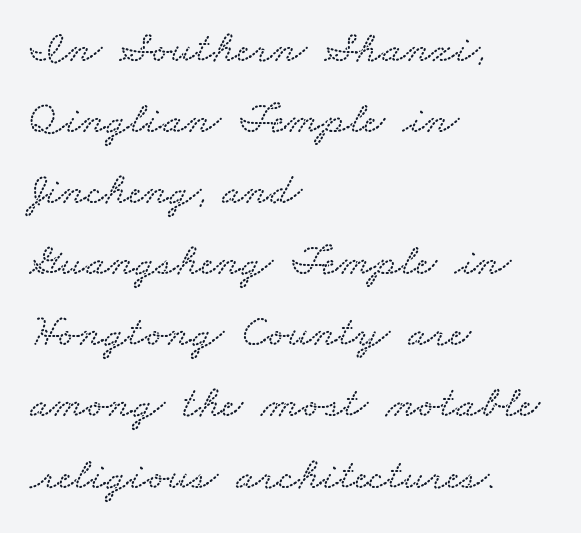
{"width": "wide", "stroke_contrast": "low", "x_height": "small", "monospaced": "no", "underline": "no", "align": "left", "line_spacing": "normal", "line_spacing_ratio": 1.58, "letter_spacing": "normal", "letter_spacing_em": 0.0, "glyph_px": 45}
